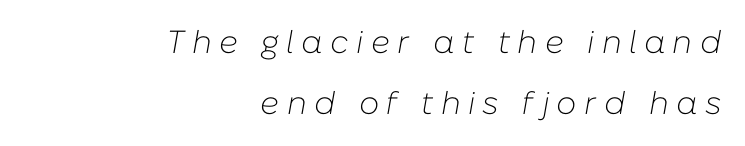
Q: Is the text bold? A: No.
Q: Is the text italic (slanted)? A: Yes, it leans right by about 10 degrees.
Q: Is the text underlined? A: No.
Q: How is the paragraph aligned? A: Right-aligned.
Q: Is the spacing between letters normal or unusually wide? A: Unusually wide.
Q: Is the spacing between lines tight, normal or loose? A: Loose.
Q: Width (condensed, normal, or wide)? A: Normal.
Q: Stroke contrast? A: Low.
Q: x-height? A: Medium.
Q: Monospaced? A: No.
